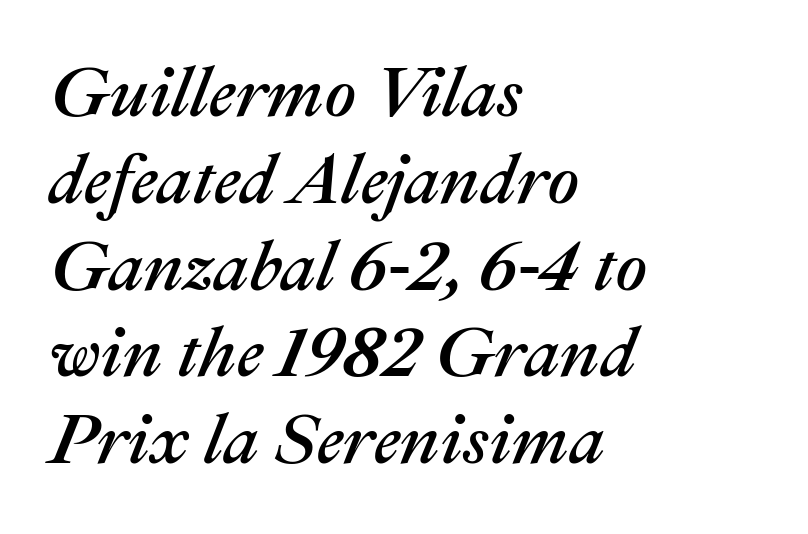
The image shows 70 px text type, italic (leaning right); set left-aligned, line spacing 1.24x, normal letter spacing, not underlined; medium stroke contrast and a medium x-height.
